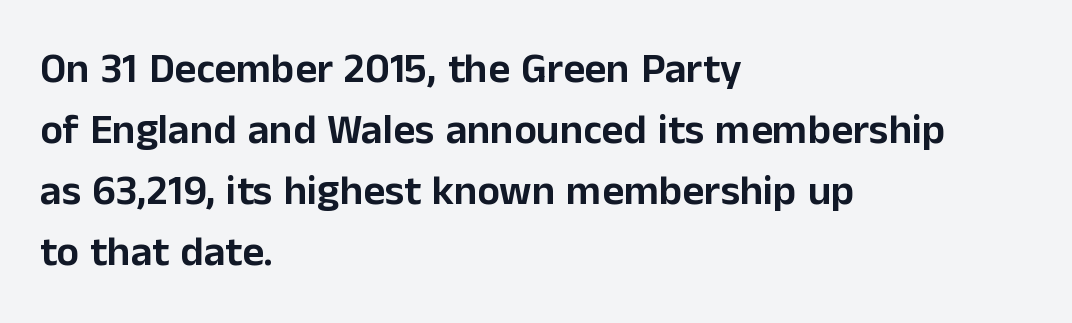
The image shows 42 px sans-serif type, upright; set left-aligned, normal line spacing (1.45x), normal letter spacing, not underlined; low stroke contrast and a medium x-height.
